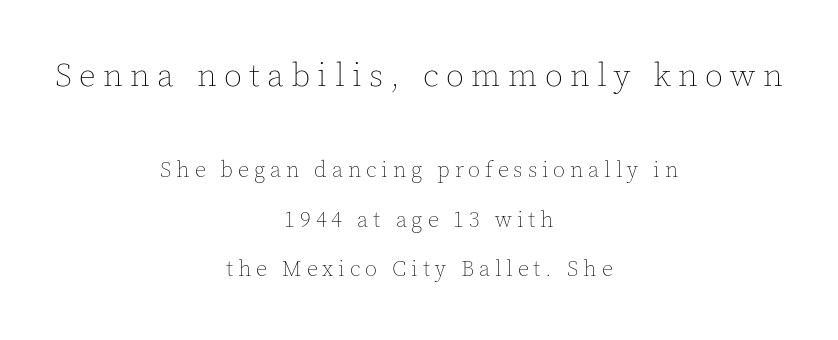
{"italic": "no", "bold": "no", "weight": "thin", "width": "normal", "x_height": "medium", "monospaced": "no", "underline": "no", "align": "center", "line_spacing": "loose", "line_spacing_ratio": 2.26, "letter_spacing": "wide", "letter_spacing_em": 0.22, "larger_block": "first", "size_ratio": 1.5, "glyph_px": 33}
